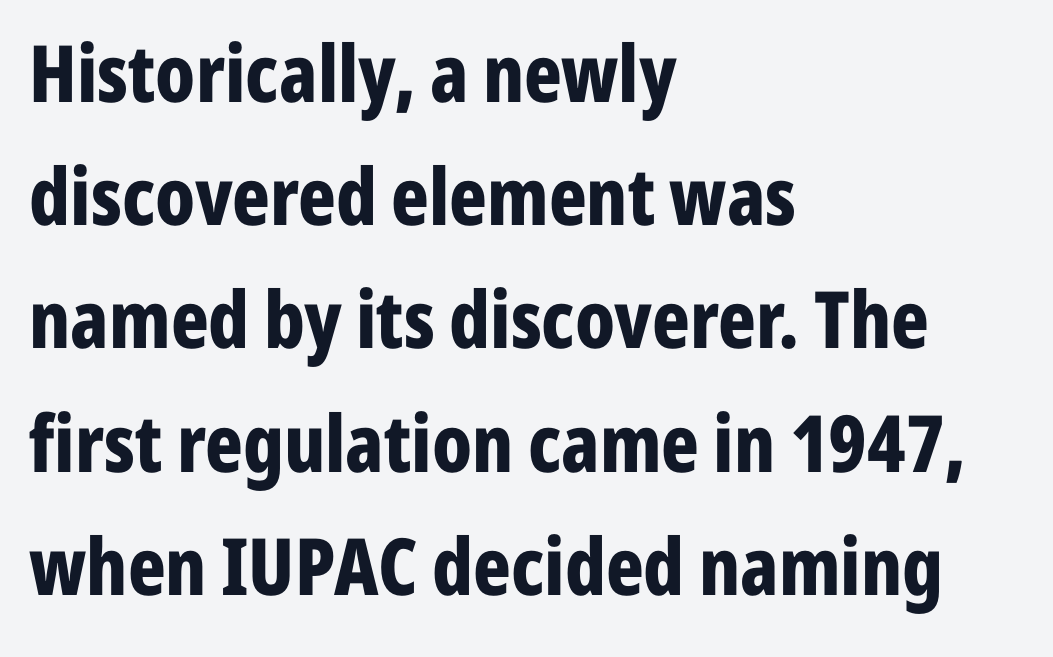
Q: Is the text bold? A: Yes.
Q: Is the text italic (slanted)? A: No, it is upright.
Q: Is the typeface a serif or a sans-serif typeface? A: Sans-serif.
Q: Is the text underlined? A: No.
Q: How is the paragraph aligned? A: Left-aligned.
Q: Is the spacing between letters normal or unusually wide? A: Normal.
Q: Is the spacing between lines tight, normal or loose? A: Normal.
Q: Width (condensed, normal, or wide)? A: Condensed.
Q: Stroke contrast? A: Low.
Q: x-height? A: Medium.
Q: Monospaced? A: No.
